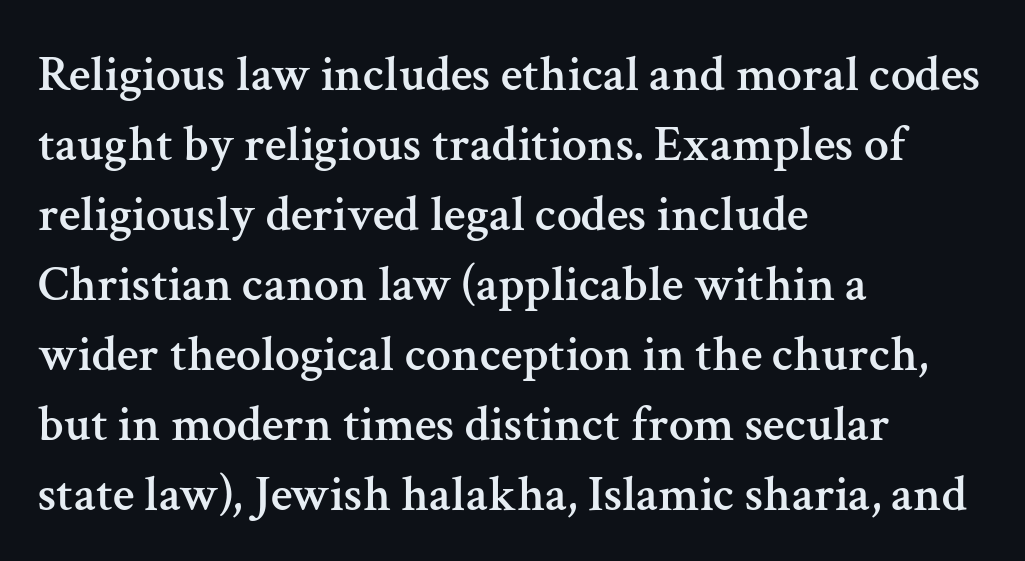
How would I describe the line gaps? Plain and ordinary. Is this a fixed-width face? No — the glyphs have proportional, varying widths. Look at the tracking — it's just the regular setting, nothing added. Where is the straight margin? On the left. Type style note: has serifs. The space directly below the letters is spotless.
